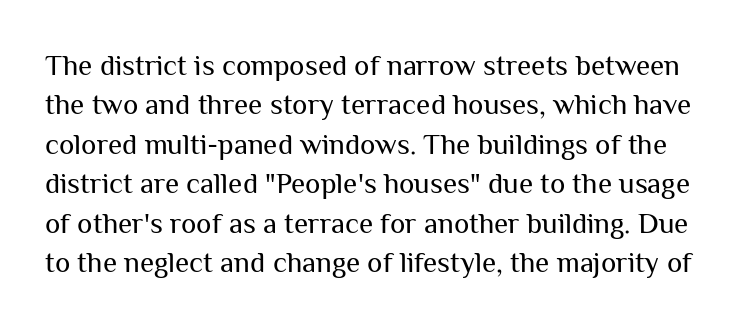
{"serif": "no", "italic": "no", "bold": "no", "weight": "regular", "width": "normal", "stroke_contrast": "medium", "x_height": "medium", "monospaced": "no", "underline": "no", "line_spacing": "normal", "line_spacing_ratio": 1.36, "letter_spacing": "normal", "letter_spacing_em": 0.0, "glyph_px": 29}
